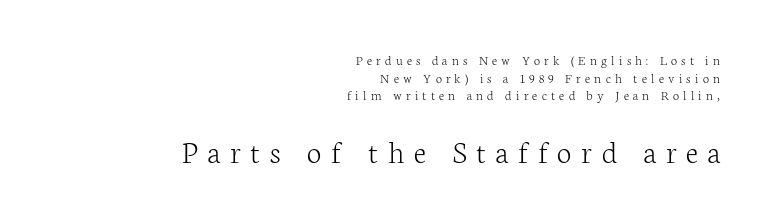
Q: Is the text bold? A: No.
Q: Is the text italic (slanted)? A: No, it is upright.
Q: Is the typeface a serif or a sans-serif typeface? A: Serif.
Q: Is the text underlined? A: No.
Q: How is the paragraph aligned? A: Right-aligned.
Q: Is the spacing between letters normal or unusually wide? A: Unusually wide.
Q: Is the spacing between lines tight, normal or loose? A: Normal.
Q: Which block of text is set in a larger size, the first (top) or the second (bottom)? A: The second (bottom) one.
Q: Width (condensed, normal, or wide)? A: Normal.
Q: Stroke contrast? A: Low.
Q: x-height? A: Medium.
Q: Monospaced? A: No.
